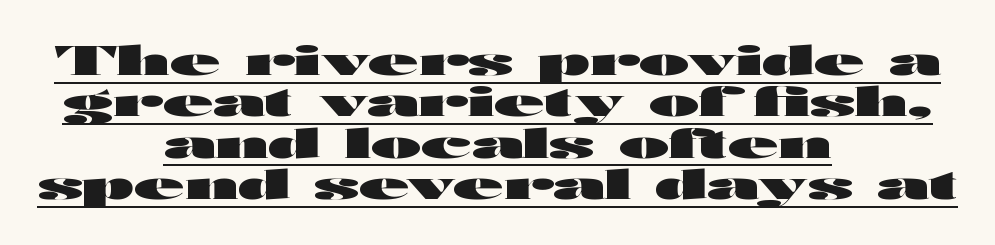
{"serif": "no", "italic": "no", "bold": "yes", "weight": "heavy", "width": "wide", "stroke_contrast": "high", "x_height": "medium", "monospaced": "no", "underline": "yes", "align": "center", "line_spacing": "tight", "line_spacing_ratio": 1.01, "letter_spacing": "normal", "letter_spacing_em": 0.0, "glyph_px": 41}
